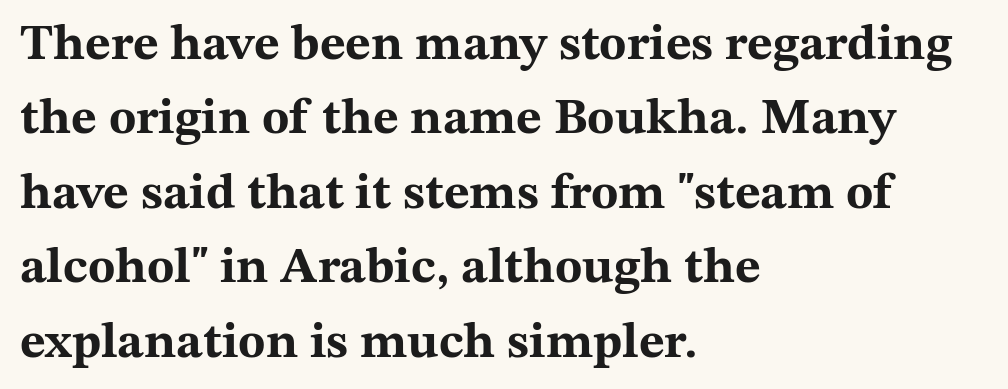
The image shows 50 px bold, wide serif type, upright; set left-aligned, normal line spacing (1.49x), normal letter spacing, not underlined; medium stroke contrast and a medium x-height.
